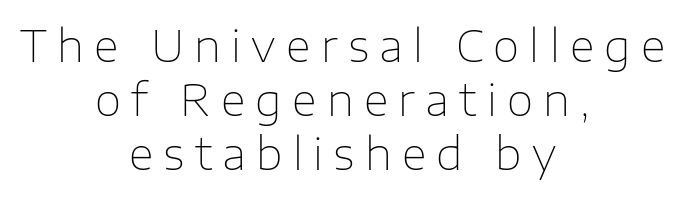
Check the space under the baseline: it is left empty. The letters look calm and open, with moderate or lighter stems. Compared with typical paragraphs, the rows here are spaced about the same. The letters stand upright; this is a roman face.
